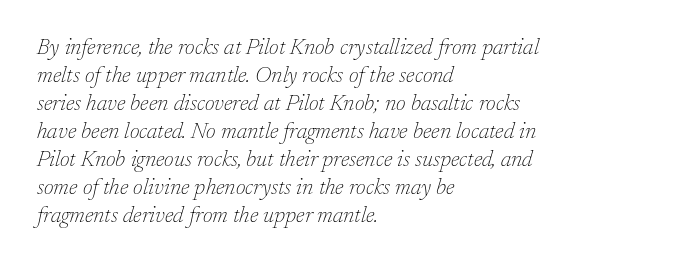
The font's italic variant was chosen for this text. The lines in this sample share a left origin and differ only in where they stop. Compared with typical body copy, the letter spacing here is the same. Interline gaps are of average width in this sample. Counters stay open thanks to moderate or lighter strokes.
